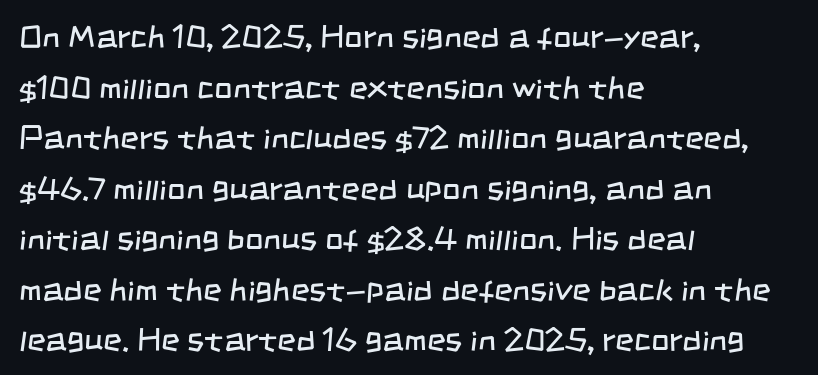
Q: Is the text bold? A: No.
Q: Is the typeface a serif or a sans-serif typeface? A: Sans-serif.
Q: Is the text underlined? A: No.
Q: How is the paragraph aligned? A: Left-aligned.
Q: Is the spacing between letters normal or unusually wide? A: Normal.
Q: Is the spacing between lines tight, normal or loose? A: Normal.
Q: Width (condensed, normal, or wide)? A: Condensed.
Q: Stroke contrast? A: Low.
Q: x-height? A: Large.
Q: Monospaced? A: No.
